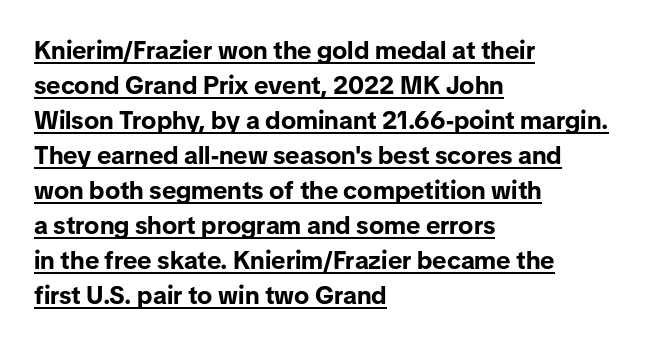
Q: Is the text bold? A: Yes.
Q: Is the text italic (slanted)? A: No, it is upright.
Q: Is the text underlined? A: Yes.
Q: How is the paragraph aligned? A: Left-aligned.
Q: Is the spacing between letters normal or unusually wide? A: Normal.
Q: Is the spacing between lines tight, normal or loose? A: Normal.
